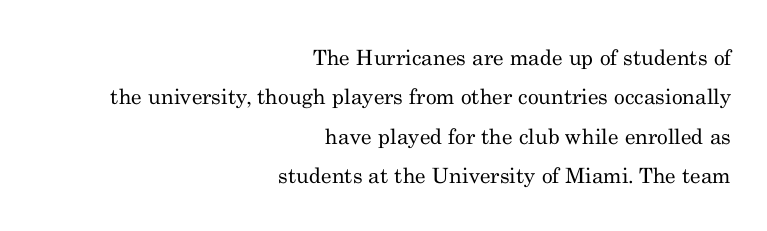
The image shows 21 px text type, upright; set right-aligned, line spacing 1.88x, normal letter spacing, not underlined.
